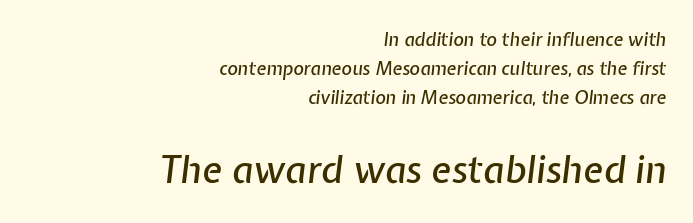
Decoration check: the copy has no underline. Between these two stacked blocks, the lower one wins on size. Does the leading feel generous? No, just average. Reading down the block, your eye finds every line finishing at a fixed right position.
